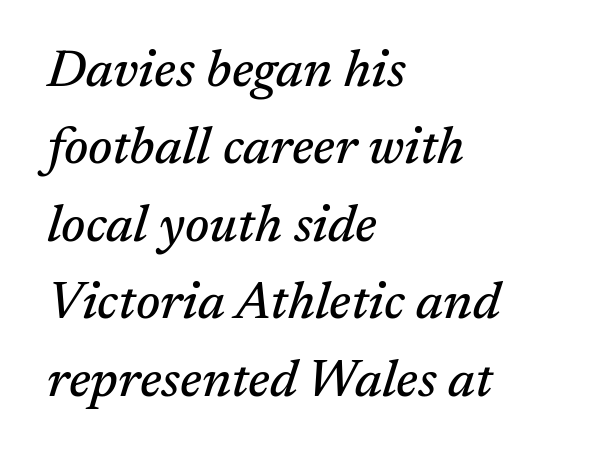
The image shows 52 px serif type, italic (leaning right); set left-aligned, normal line spacing (1.49x), normal letter spacing, not underlined; medium stroke contrast and a medium x-height.
